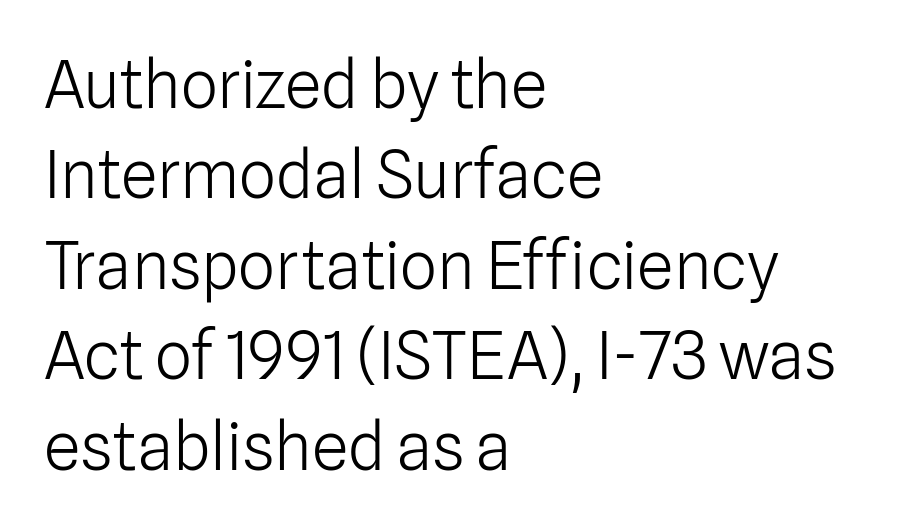
Weight: in the light-to-regular range. Notice how the passage keeps a crisp vertical edge on the left only. Letterform terminals end flat and unadorned throughout the passage. The face used here is proportionally spaced, like ordinary book or web type. In terms of letterspacing, this is plain default setting. Bare-footed words on every line.
